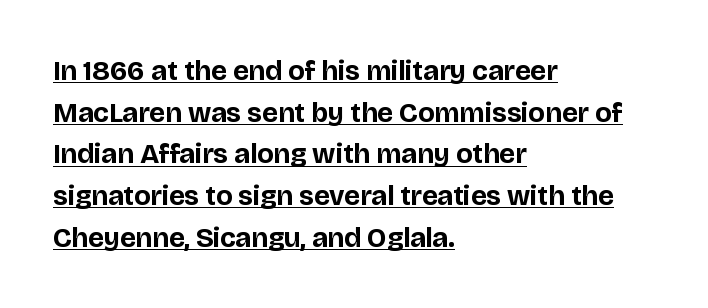
The image shows 28 px bold sans-serif type, upright; set left-aligned, normal line spacing (1.49x), normal letter spacing, underlined; low stroke contrast and a large x-height.
